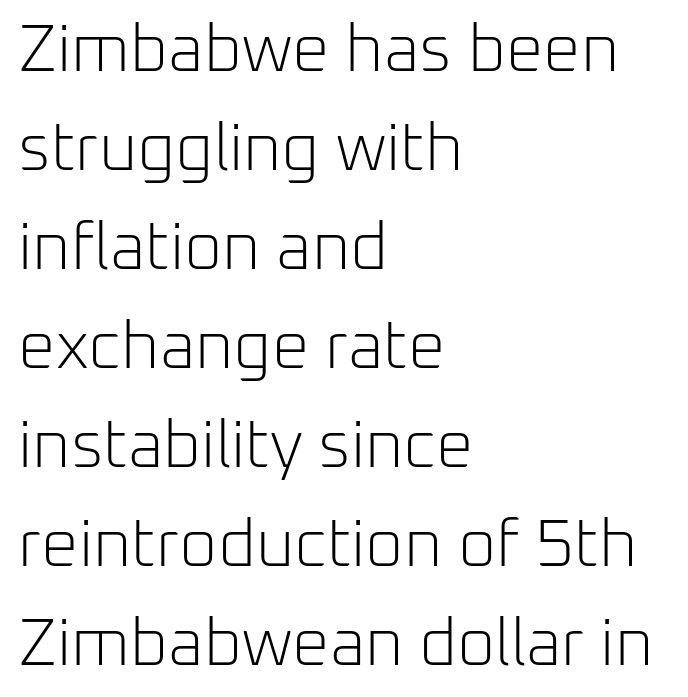
{"serif": "no", "italic": "no", "bold": "no", "weight": "light", "width": "normal", "stroke_contrast": "low", "x_height": "medium", "monospaced": "no", "underline": "no", "align": "left", "line_spacing": "normal", "line_spacing_ratio": 1.5, "letter_spacing": "normal", "letter_spacing_em": 0.0, "glyph_px": 66}
